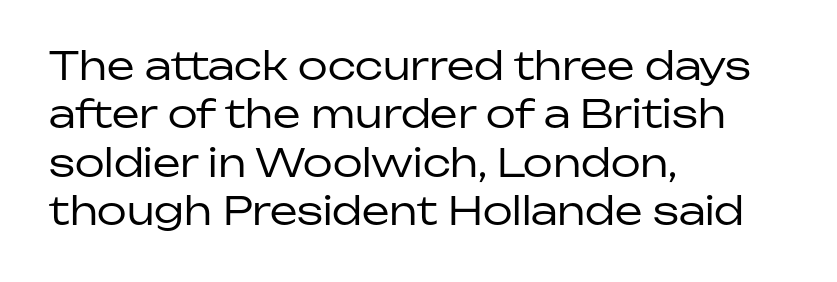
No heavy texture on the line: the type isn't bold. Quick note: not italic, upright. In CSS terms this would be text-align: left. How are the letters spaced? Ordinarily, with no added tracking. Spacing verdict: proportional, widths tailored to each character. The space beneath each line is pristine and unruled.
